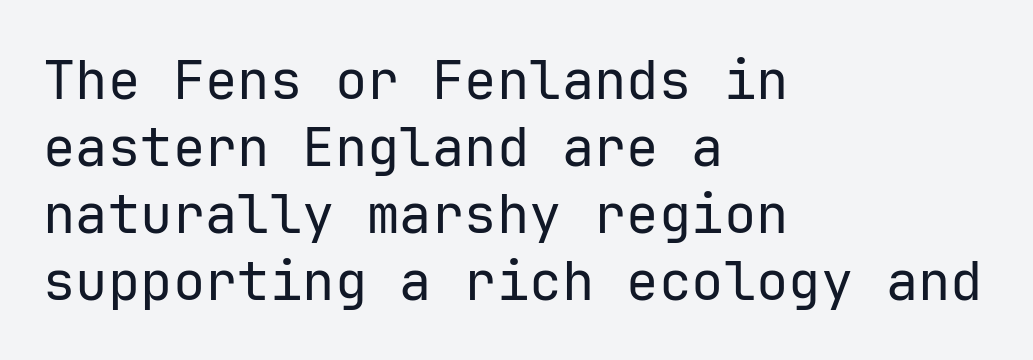
The image shows 54 px regular-weight sans-serif type, upright; set left-aligned, line spacing 1.24x, normal letter spacing, not underlined; low stroke contrast and a medium x-height.
